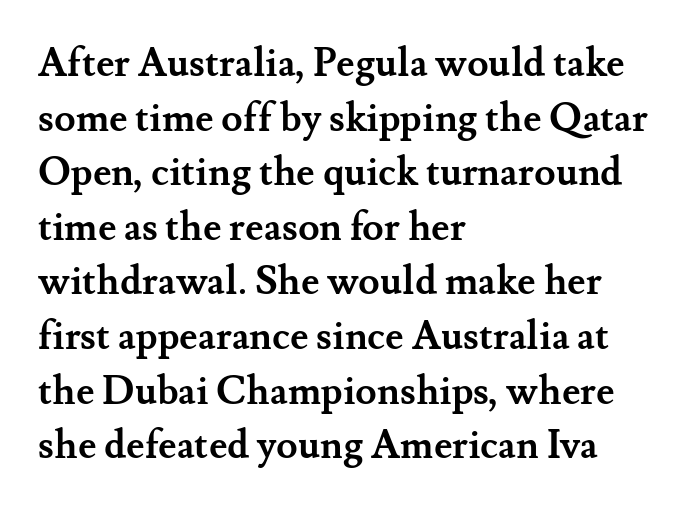
{"serif": "yes", "italic": "no", "bold": "yes", "weight": "semibold", "width": "normal", "stroke_contrast": "medium", "x_height": "small", "monospaced": "no", "underline": "no", "align": "left", "line_spacing": "normal", "line_spacing_ratio": 1.4, "letter_spacing": "normal", "letter_spacing_em": 0.0, "glyph_px": 39}
